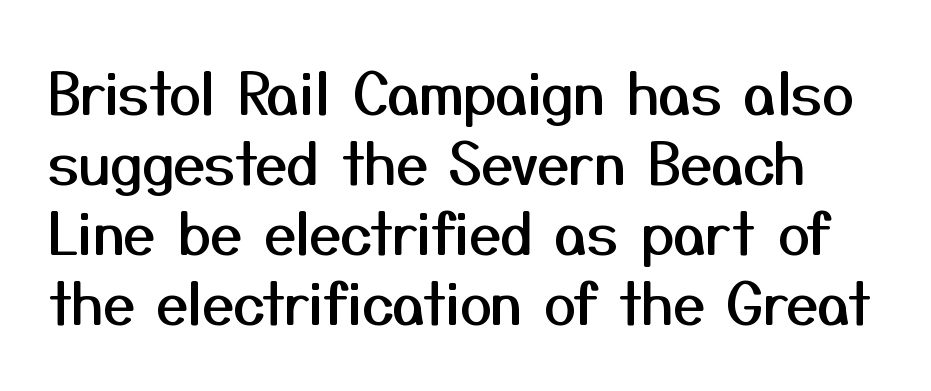
Q: Is the text italic (slanted)? A: No, it is upright.
Q: Is the typeface a serif or a sans-serif typeface? A: Sans-serif.
Q: Is the text underlined? A: No.
Q: Is the spacing between letters normal or unusually wide? A: Normal.
Q: Width (condensed, normal, or wide)? A: Normal.
Q: Stroke contrast? A: Medium.
Q: x-height? A: Medium.
Q: Monospaced? A: No.
